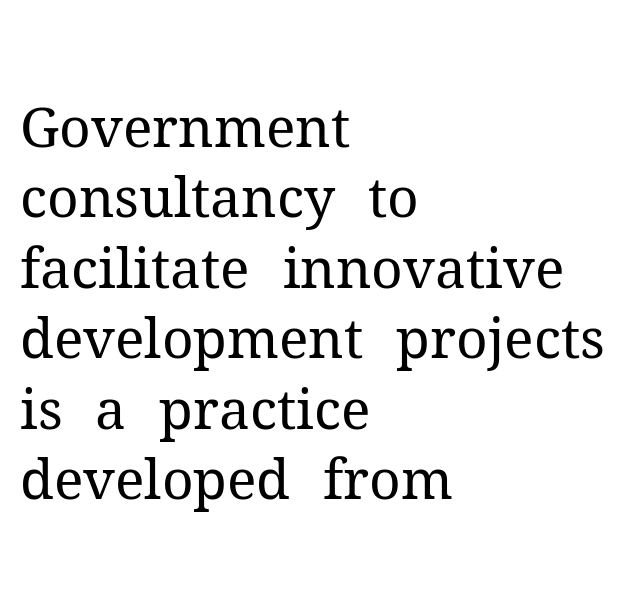
The image shows 55 px regular-weight serif type, upright; set left-aligned, normal line spacing (1.28x), normal letter spacing, not underlined; medium stroke contrast and a medium x-height.
